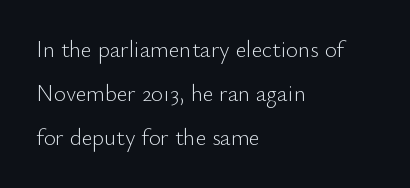
This rendering leaves character spacing at its baseline value. Reading down the column, the eye jumps a long way to each next line. Plain, unruled lines of type. Ordinary non-slanted type is in use. Alignment: flush left. Unbolded letterforms with no extra heft.
